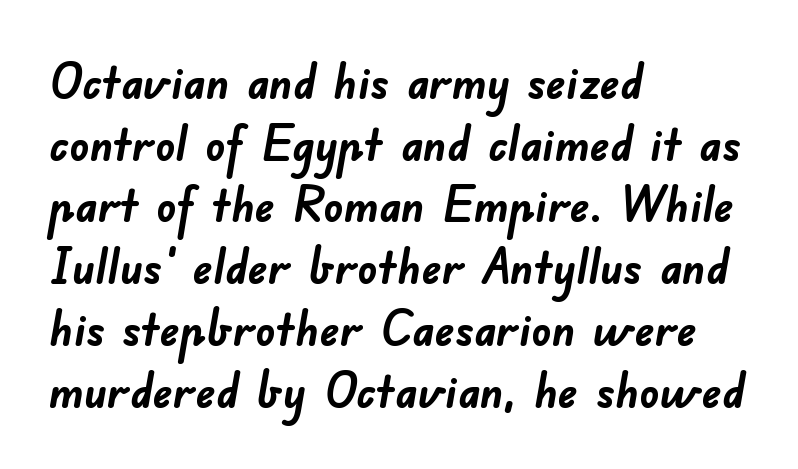
I'd describe the lettering as bold — thick and assertive. Nobody drew a line under any word here. You could not count columns in this text — the font is proportionally spaced. The letterforms sit shoulder to shoulder at normal distance.
